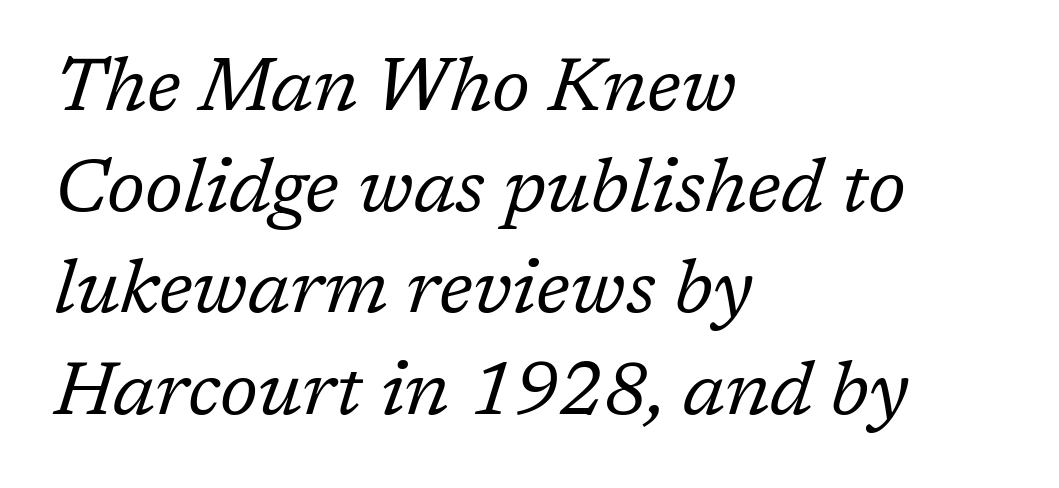
One-word summary of the alignment: left. This rendering leaves character spacing at its baseline value. How would I describe the line gaps? Plain and ordinary. Has an underline been added? It has not.
